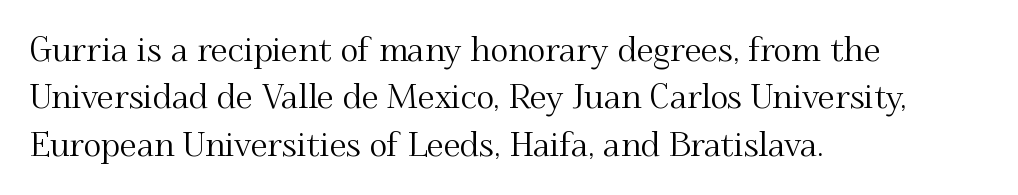
Q: Is the text italic (slanted)? A: No, it is upright.
Q: Is the typeface a serif or a sans-serif typeface? A: Serif.
Q: Is the text underlined? A: No.
Q: How is the paragraph aligned? A: Left-aligned.
Q: Is the spacing between letters normal or unusually wide? A: Normal.
Q: Is the spacing between lines tight, normal or loose? A: Normal.
Q: Width (condensed, normal, or wide)? A: Normal.
Q: Stroke contrast? A: Medium.
Q: x-height? A: Small.
Q: Monospaced? A: No.
